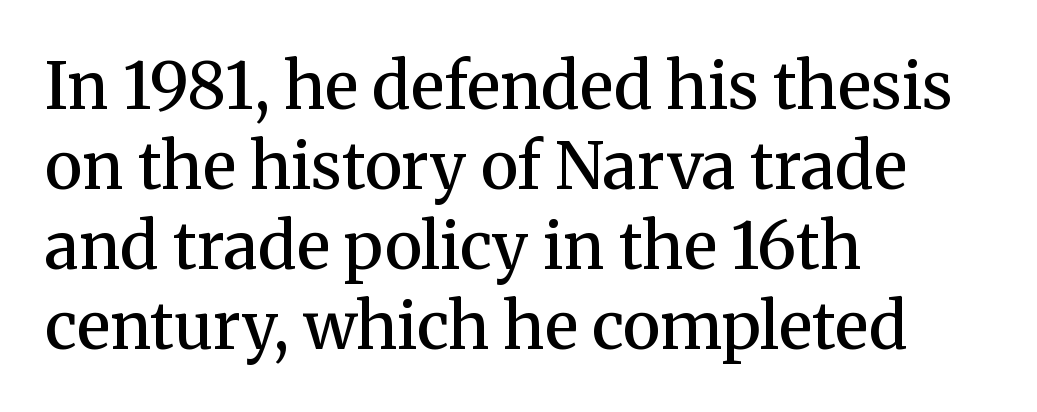
Q: Is the text bold? A: Semi-bold.
Q: Is the text italic (slanted)? A: No, it is upright.
Q: Is the typeface a serif or a sans-serif typeface? A: Serif.
Q: Is the text underlined? A: No.
Q: How is the paragraph aligned? A: Left-aligned.
Q: Is the spacing between letters normal or unusually wide? A: Normal.
Q: Width (condensed, normal, or wide)? A: Normal.
Q: Stroke contrast? A: Medium.
Q: x-height? A: Medium.
Q: Monospaced? A: No.
